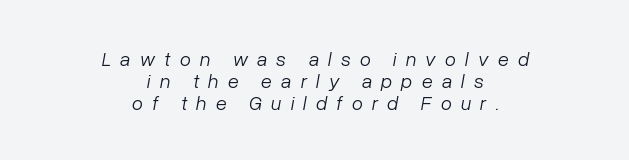
Q: Is the text bold? A: No.
Q: Is the text italic (slanted)? A: Yes, it leans right by about 10 degrees.
Q: Is the text underlined? A: No.
Q: How is the paragraph aligned? A: Centered.
Q: Is the spacing between letters normal or unusually wide? A: Unusually wide.
Q: Is the spacing between lines tight, normal or loose? A: Tight.
